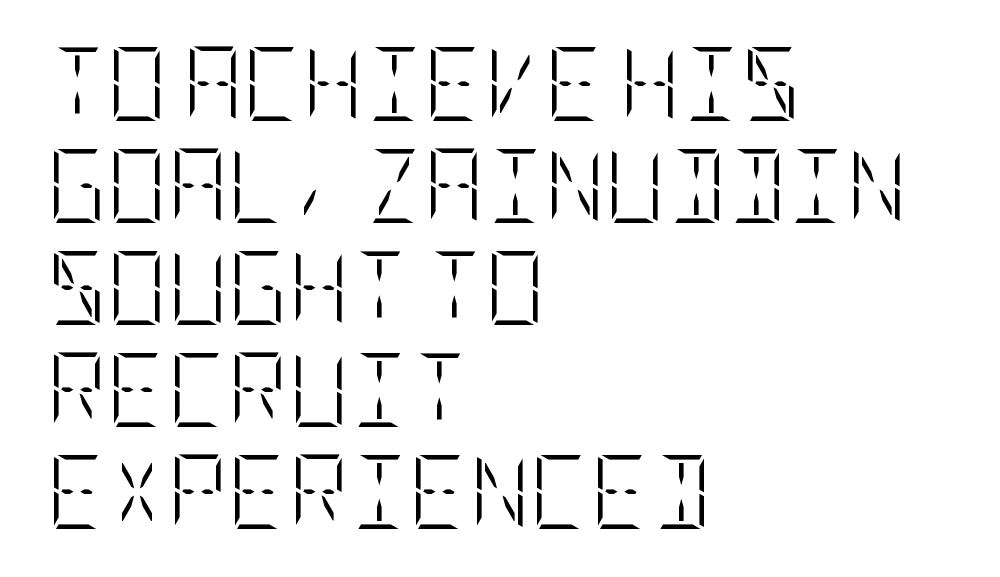
{"italic": "no", "bold": "no", "weight": "light", "width": "condensed", "stroke_contrast": "low", "x_height": "large", "underline": "no", "align": "left", "line_spacing": "normal", "line_spacing_ratio": 1.38, "letter_spacing": "normal", "letter_spacing_em": 0.0, "glyph_px": 74}
